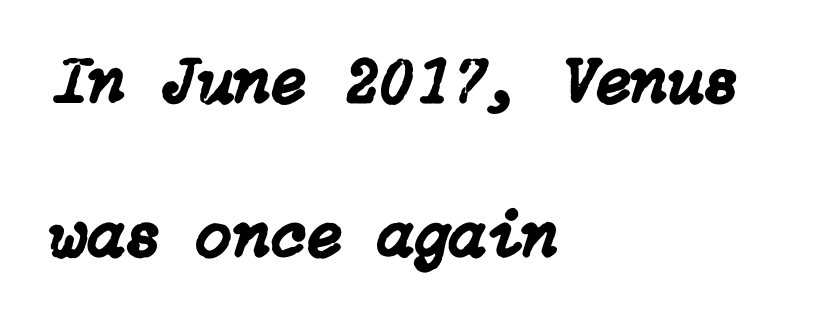
Q: Is the text italic (slanted)? A: Yes, it leans right by about 15 degrees.
Q: Is the text underlined? A: No.
Q: How is the paragraph aligned? A: Left-aligned.
Q: Is the spacing between letters normal or unusually wide? A: Normal.
Q: Is the spacing between lines tight, normal or loose? A: Loose.
Q: Width (condensed, normal, or wide)? A: Normal.
Q: Stroke contrast? A: Low.
Q: x-height? A: Medium.
